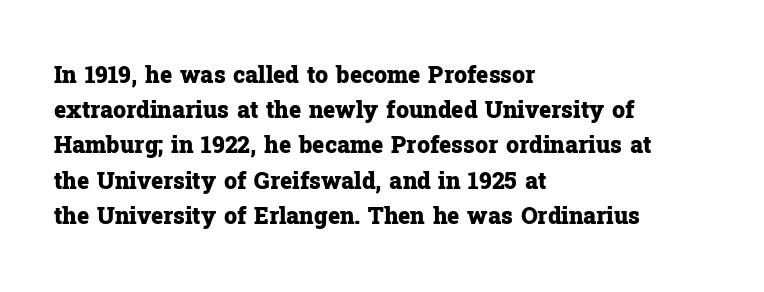
{"italic": "no", "bold": "yes", "underline": "no", "align": "left", "line_spacing": "normal", "line_spacing_ratio": 1.53, "letter_spacing": "normal", "letter_spacing_em": 0.0, "glyph_px": 23}
